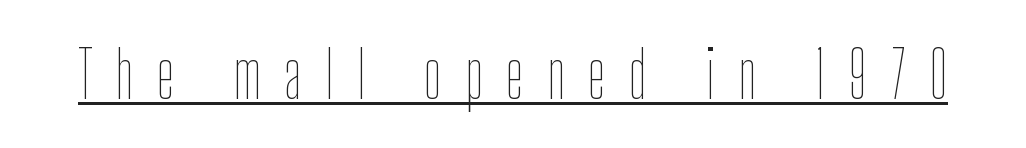
Q: Is the text bold? A: No.
Q: Is the text italic (slanted)? A: No, it is upright.
Q: Is the text underlined? A: Yes.
Q: Is the spacing between letters normal or unusually wide? A: Unusually wide.
Q: Width (condensed, normal, or wide)? A: Condensed.
Q: Stroke contrast? A: Low.
Q: x-height? A: Medium.
Q: Monospaced? A: No.
